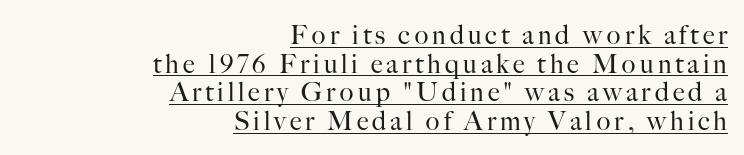
Q: Is the text bold? A: No.
Q: Is the text italic (slanted)? A: No, it is upright.
Q: Is the text underlined? A: Yes.
Q: How is the paragraph aligned? A: Right-aligned.
Q: Is the spacing between lines tight, normal or loose? A: Tight.
